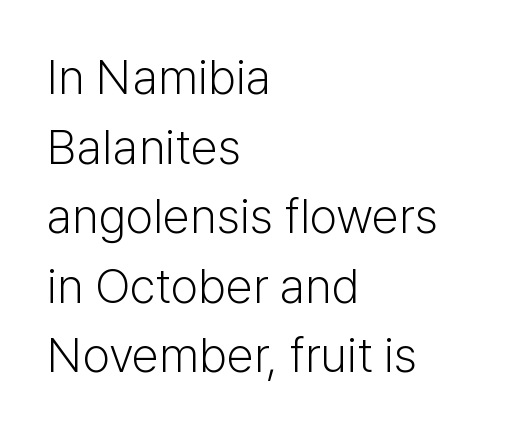
If you drew a line through each stem, it would be perfectly vertical. The vertical gap from one line to the next is medium. Standard letterfit; no display-style spreading of the glyphs. Letterform terminals end flat and unadorned throughout the passage. One-word summary of the alignment: left. Glance below the letters and you will spot only blank space.
